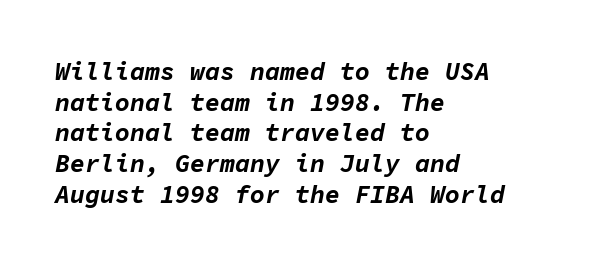
Which margin do the lines hug? The left one — the right edge is uneven. Just letters on the line, the space beneath them empty. The sample has been set heavy, in full bold. There is no visible air inserted between adjacent glyphs. This sample uses an oblique cut, with every glyph tilted off the vertical.
